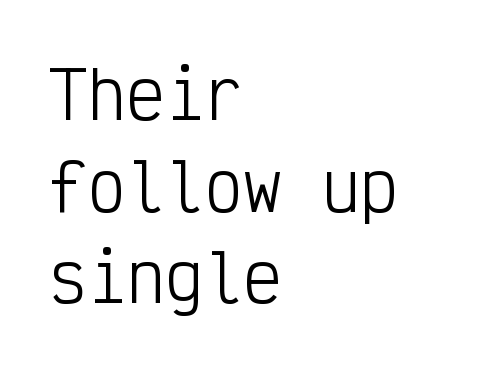
{"serif": "no", "italic": "no", "bold": "no", "weight": "light", "width": "condensed", "stroke_contrast": "low", "x_height": "medium", "monospaced": "yes", "underline": "no", "align": "left", "line_spacing": "normal", "line_spacing_ratio": 1.41, "letter_spacing": "normal", "letter_spacing_em": 0.0, "glyph_px": 65}
